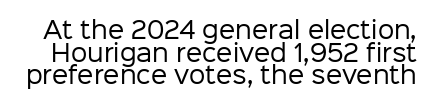
Vertical spacing — tight. Compared with typical body copy, the letter spacing here is the same. The strokes carry an ordinary text weight at most. Plain, unruled lines of type.
